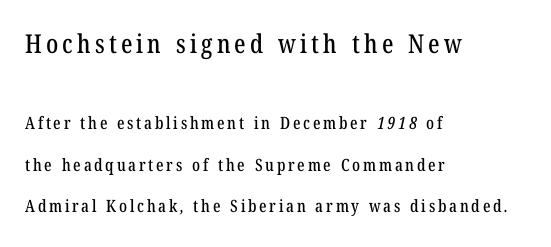
The image shows 26 px text type; set left-aligned, loose line spacing (2.46x), not underlined; the first (top) block is 1.53x larger.
